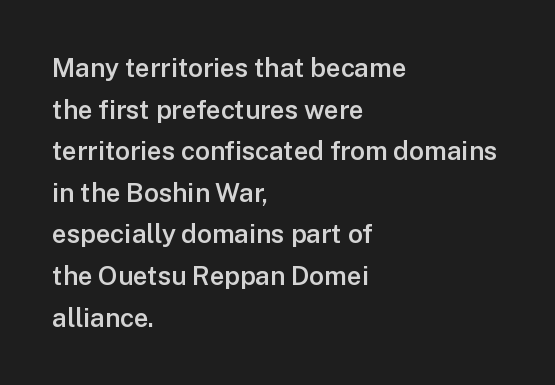
The image shows 26 px text type, upright; set left-aligned, normal line spacing (1.6x), normal letter spacing, not underlined.
